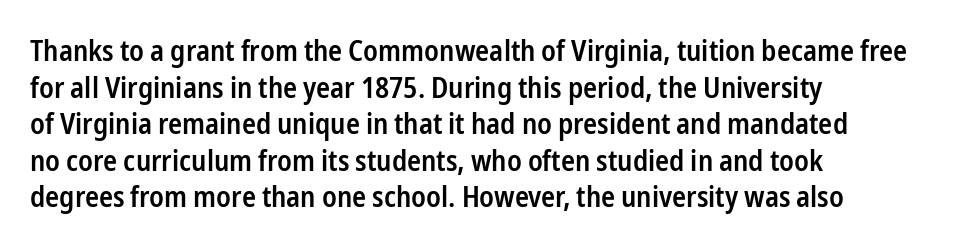
The image shows 29 px semibold, condensed sans-serif type, upright; set left-aligned, normal line spacing (1.26x), normal letter spacing, not underlined; low stroke contrast and a medium x-height.
